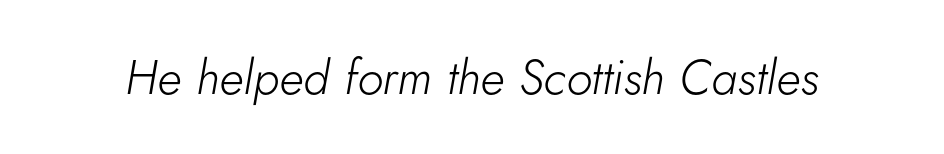
The line texture is even and compact thanks to regular tracking. These lines were composed using italics. Each letter keeps its own natural width here, so spacing adapts to shape. Heft: none added — not bold. Unmarked baselines from the first word to the last.
